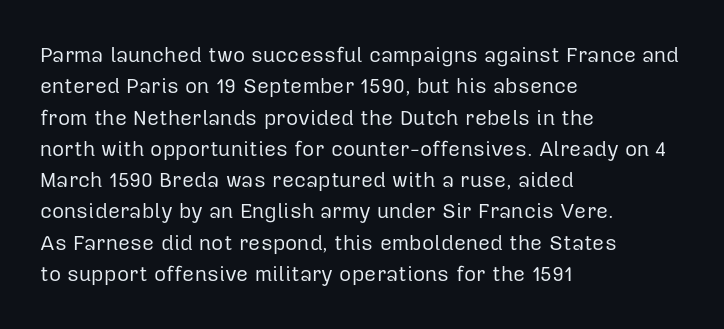
Ordinary non-slanted type is in use. Honestly, the row spacing looks completely unremarkable. These lines keep a tight, regular rhythm from letter to letter. These lines stack with their left ends in a neat column.
